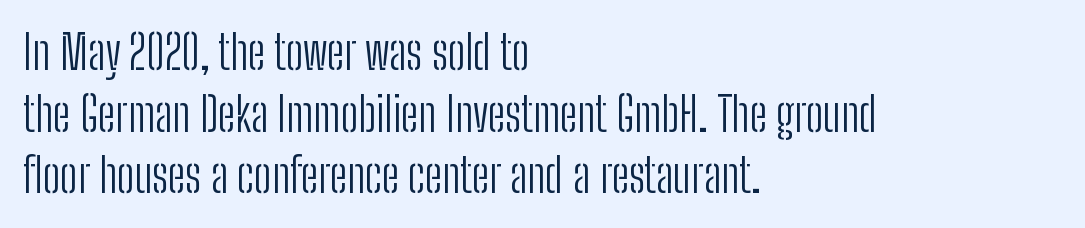
{"serif": "no", "italic": "no", "bold": "no", "weight": "light", "width": "condensed", "stroke_contrast": "low", "x_height": "medium", "monospaced": "no", "underline": "no", "align": "left", "line_spacing": "normal", "line_spacing_ratio": 1.31, "letter_spacing": "normal", "letter_spacing_em": 0.0, "glyph_px": 47}
